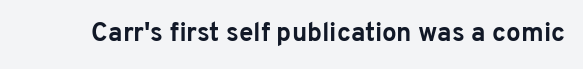
The image shows 26 px bold type, upright; set normal letter spacing, not underlined.
